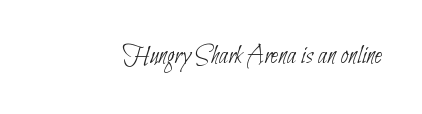
The image shows 27 px text type; set normal letter spacing, not underlined.
